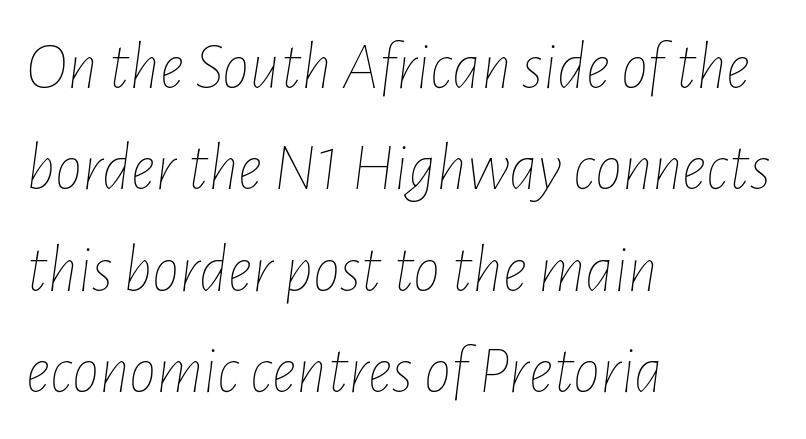
{"italic": "yes", "lean": "right", "slant_degrees": 7, "bold": "no", "weight": "thin", "width": "condensed", "stroke_contrast": "low", "x_height": "medium", "monospaced": "no", "underline": "no", "align": "left", "line_spacing": "normal", "line_spacing_ratio": 1.49, "letter_spacing": "normal", "letter_spacing_em": 0.0, "glyph_px": 68}
